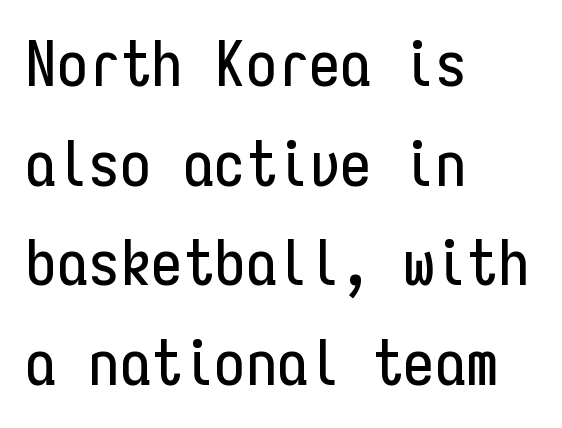
The specimen omits any rule beneath the text block's lines. Serifs: no, the terminals of the letterforms are clean. Notice how descenders clear the ascenders below comfortably — that's standard leading. Every character sits straight up, as roman type does. Visually the block forms a straight wall on the left and a jagged coastline on the right.
